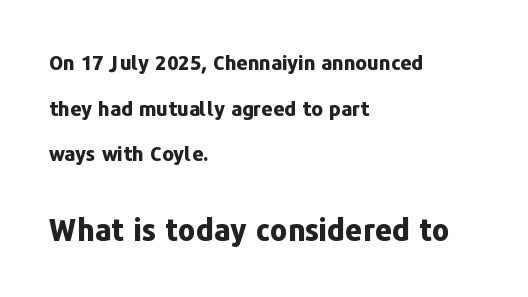
The image shows 30 px bold sans-serif type, upright; set left-aligned, loose line spacing (2.28x), normal letter spacing, not underlined; the second (bottom) block is 1.5x larger; low stroke contrast and a medium x-height.
